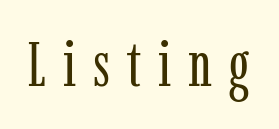
The image shows 62 px regular-weight, condensed serif type, upright; set unusually wide letter spacing (+0.27 em), not underlined; low stroke contrast and a medium x-height.
